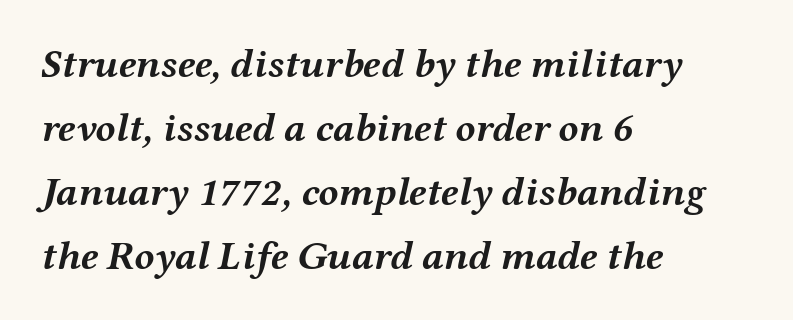
{"italic": "yes", "lean": "right", "slant_degrees": 12, "bold": "yes", "weight": "semibold", "width": "wide", "stroke_contrast": "medium", "x_height": "medium", "monospaced": "no", "underline": "no", "align": "left", "line_spacing": "normal", "line_spacing_ratio": 1.56, "letter_spacing": "normal", "letter_spacing_em": 0.0, "glyph_px": 41}
